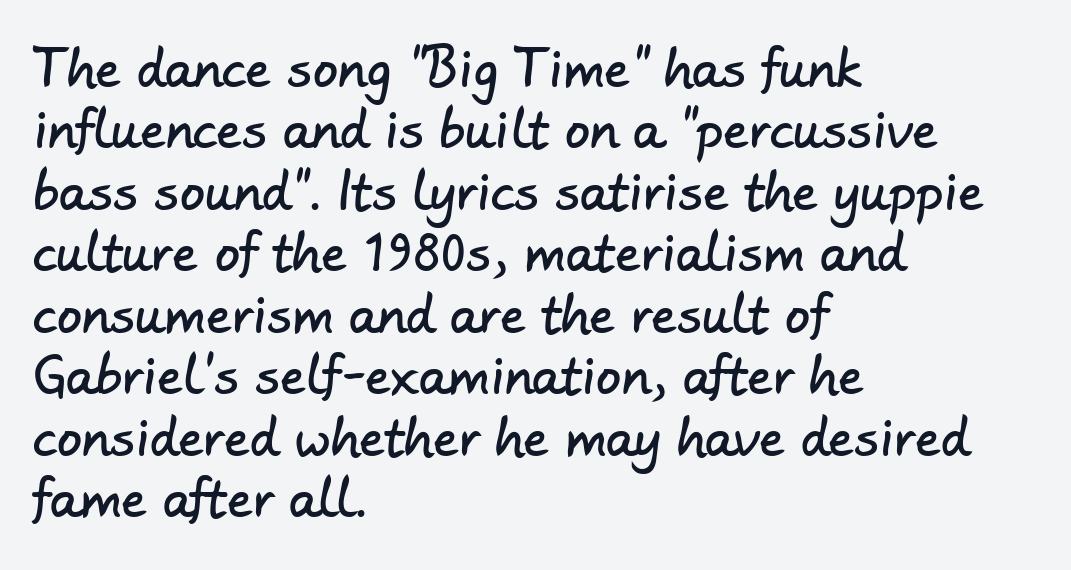
Q: Is the typeface a serif or a sans-serif typeface? A: Sans-serif.
Q: Is the text underlined? A: No.
Q: How is the paragraph aligned? A: Left-aligned.
Q: Is the spacing between letters normal or unusually wide? A: Normal.
Q: Width (condensed, normal, or wide)? A: Normal.
Q: Stroke contrast? A: Low.
Q: x-height? A: Small.
Q: Monospaced? A: No.
